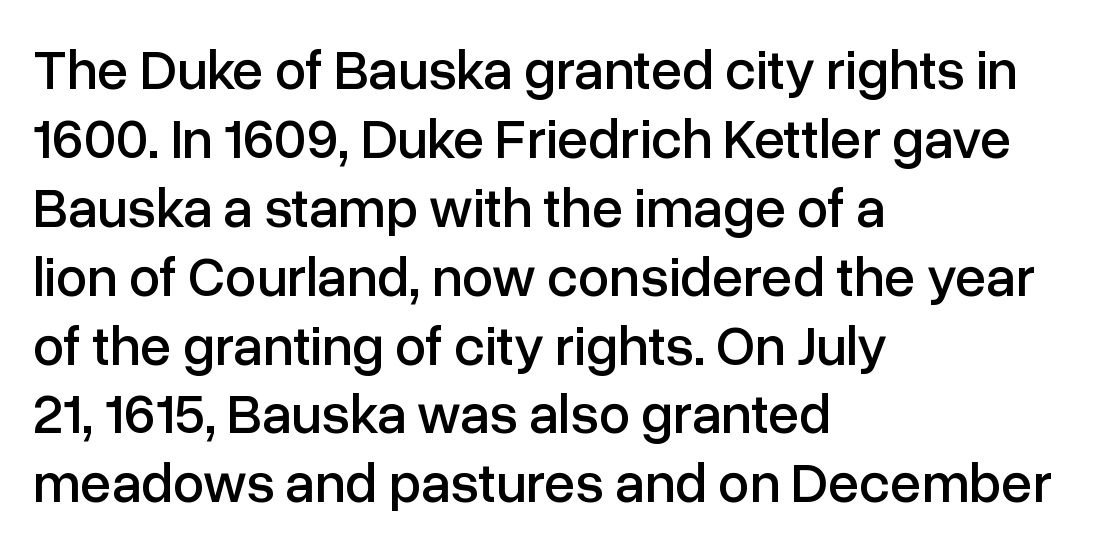
The image shows 56 px sans-serif type, upright; set left-aligned, line spacing 1.23x, normal letter spacing, not underlined; low stroke contrast and a medium x-height.
